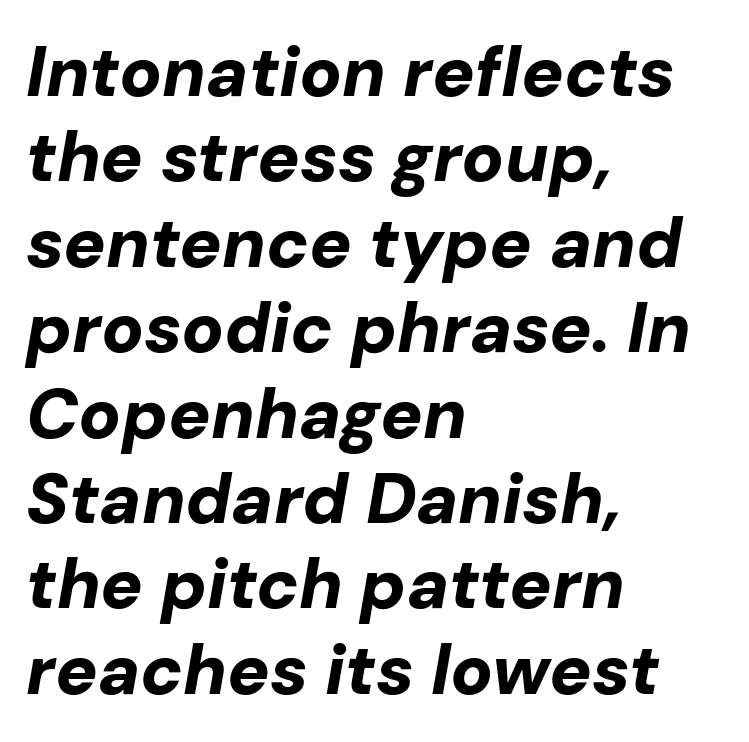
The image shows 70 px bold type, italic (leaning right); set left-aligned, line spacing 1.22x, normal letter spacing, not underlined; low stroke contrast and a medium x-height.
